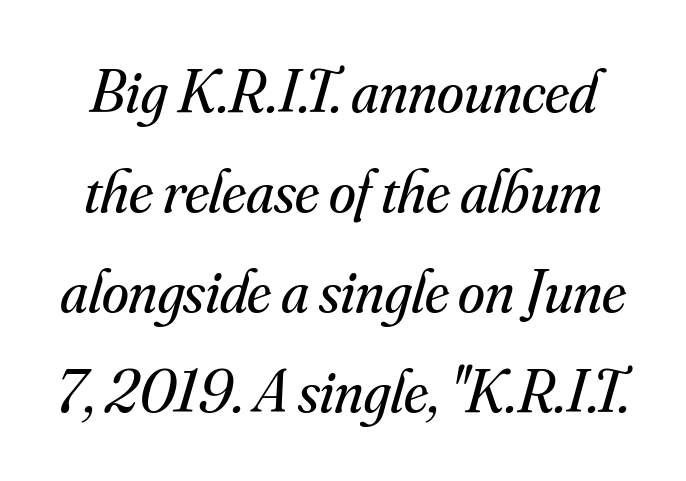
Q: Is the text bold? A: No.
Q: Is the text italic (slanted)? A: Yes, it leans right by about 16 degrees.
Q: Is the typeface a serif or a sans-serif typeface? A: Serif.
Q: Is the text underlined? A: No.
Q: Is the spacing between letters normal or unusually wide? A: Normal.
Q: Is the spacing between lines tight, normal or loose? A: Normal.
Q: Width (condensed, normal, or wide)? A: Normal.
Q: Stroke contrast? A: Medium.
Q: x-height? A: Small.
Q: Monospaced? A: No.
